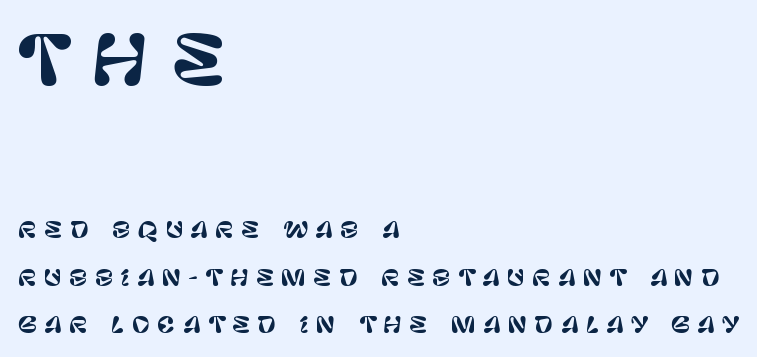
Q: Is the text italic (slanted)? A: Yes.
Q: Is the typeface a serif or a sans-serif typeface? A: Sans-serif.
Q: Is the text underlined? A: No.
Q: How is the paragraph aligned? A: Left-aligned.
Q: Is the spacing between letters normal or unusually wide? A: Unusually wide.
Q: Is the spacing between lines tight, normal or loose? A: Loose.
Q: Which block of text is set in a larger size, the first (top) or the second (bottom)? A: The first (top) one.
Q: Width (condensed, normal, or wide)? A: Normal.
Q: Stroke contrast? A: Low.
Q: x-height? A: Large.
Q: Monospaced? A: No.
